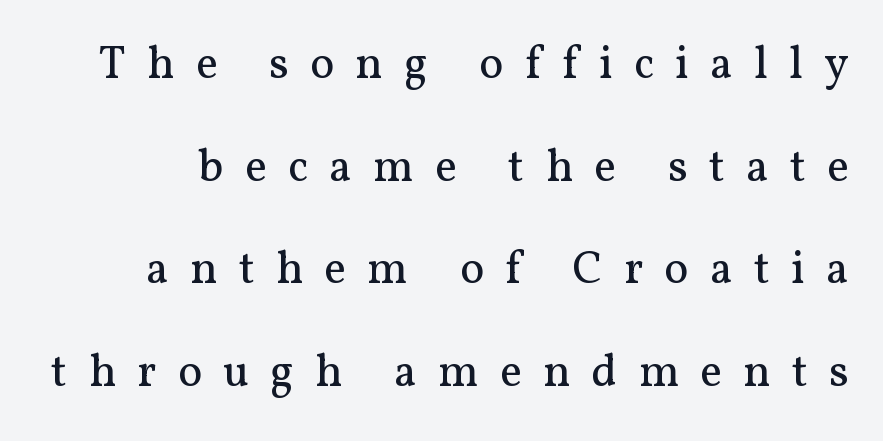
Spacing verdict: proportional, widths tailored to each character. Check the space under the baseline: it is left empty. On a weight scale, this lands at 450 or below. Honestly, the rows look like they've been pulled way apart.
